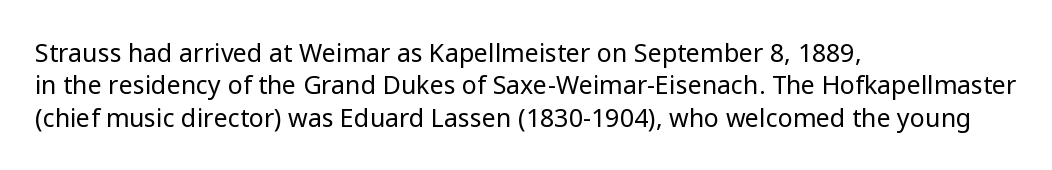
The image shows 25 px text type, upright; set left-aligned, normal line spacing (1.3x), normal letter spacing, not underlined.
